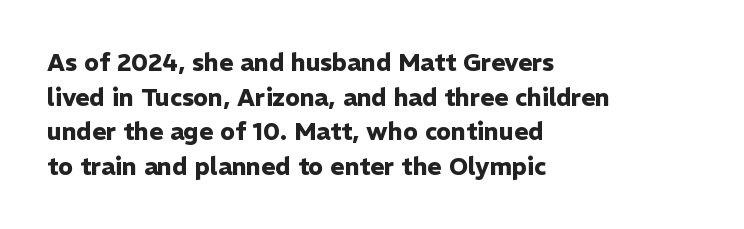
Q: Is the text bold? A: Yes.
Q: Is the text italic (slanted)? A: No, it is upright.
Q: Is the text underlined? A: No.
Q: How is the paragraph aligned? A: Left-aligned.
Q: Is the spacing between letters normal or unusually wide? A: Normal.
Q: Is the spacing between lines tight, normal or loose? A: Normal.
